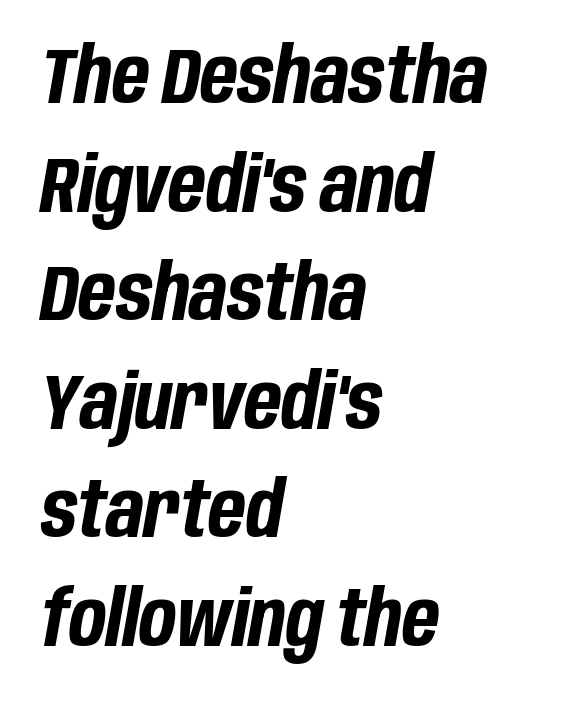
Q: Is the text bold? A: Yes.
Q: Is the text italic (slanted)? A: Yes, it leans right by about 10 degrees.
Q: Is the text underlined? A: No.
Q: How is the paragraph aligned? A: Left-aligned.
Q: Is the spacing between letters normal or unusually wide? A: Normal.
Q: Is the spacing between lines tight, normal or loose? A: Normal.
Q: Width (condensed, normal, or wide)? A: Condensed.
Q: Stroke contrast? A: Low.
Q: x-height? A: Large.
Q: Monospaced? A: No.
